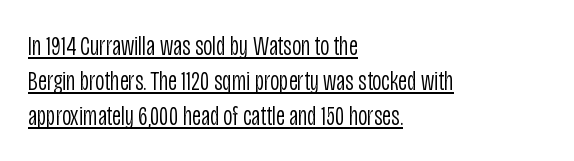
The image shows 28 px light, condensed sans-serif type, upright; set left-aligned, normal line spacing (1.25x), normal letter spacing, underlined; low stroke contrast and a large x-height.
